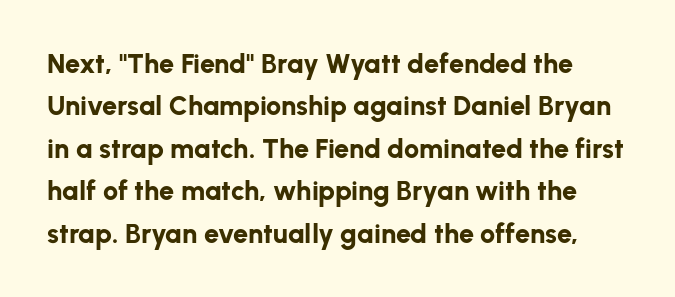
Each row of text sits above clean, open space. This block has exactly the height ordinary leading produces. Typographic density is high because the face is bold. The face used here is rendered with its standard letterfit. Unlike italic type, these characters show no tilt at all.
